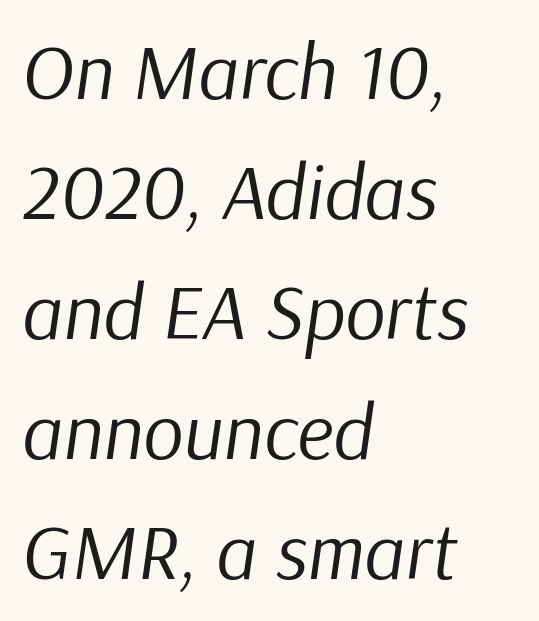
If you drew a line through each stem, it would be angled. Underlining? Definitely not there. Stroke mass is kept to a normal reading level or below. Students, note that the glyphs here touch the page at normal intervals.
